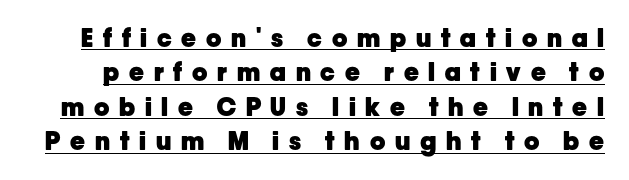
{"italic": "no", "bold": "yes", "underline": "yes", "line_spacing": "normal", "line_spacing_ratio": 1.38, "letter_spacing": "wide", "letter_spacing_em": 0.39, "glyph_px": 25}
